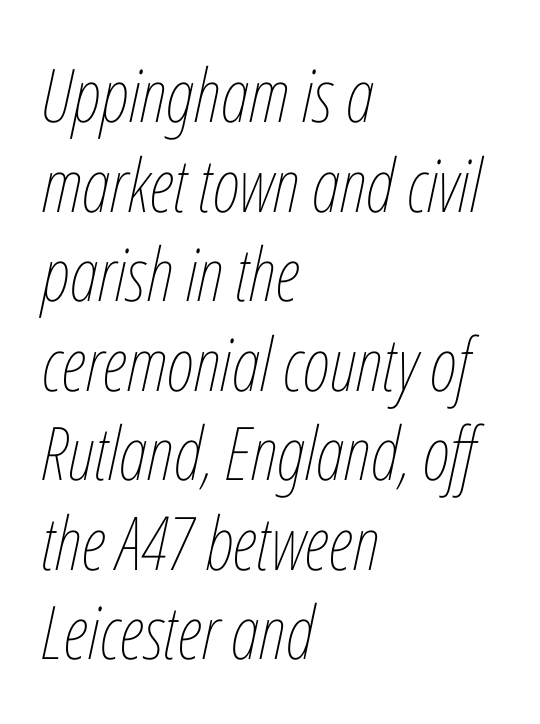
Q: Is the text bold? A: No.
Q: Is the text italic (slanted)? A: Yes, it leans right by about 12 degrees.
Q: Is the text underlined? A: No.
Q: How is the paragraph aligned? A: Left-aligned.
Q: Is the spacing between letters normal or unusually wide? A: Normal.
Q: Width (condensed, normal, or wide)? A: Condensed.
Q: Stroke contrast? A: Low.
Q: x-height? A: Medium.
Q: Monospaced? A: No.
